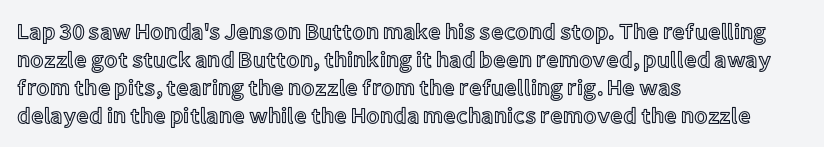
Q: Is the text italic (slanted)? A: No, it is upright.
Q: Is the text underlined? A: No.
Q: How is the paragraph aligned? A: Left-aligned.
Q: Is the spacing between letters normal or unusually wide? A: Normal.
Q: Is the spacing between lines tight, normal or loose? A: Normal.
